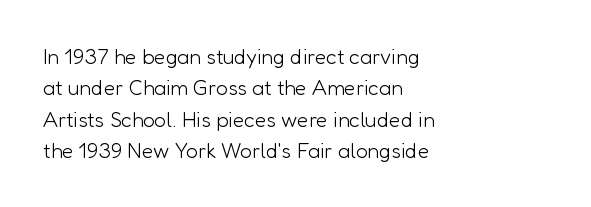
The image shows 21 px text type, upright; set left-aligned, normal line spacing (1.5x), normal letter spacing, not underlined.
